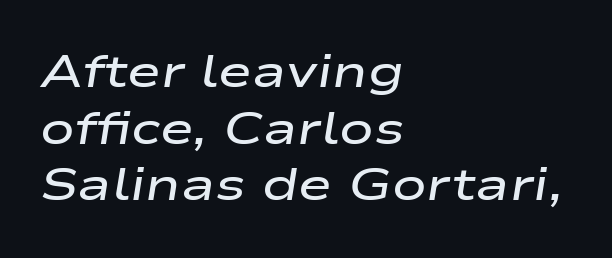
Tall strokes in this sample are angled rather than plumb. Typeset ragged right — the left edge is the straight one. The rendering uses natural spacing where letterforms have individual widths. Anything drawn beneath the words? Only blank space. The characters look somewhat weighty, a semibold short of true bold. This rendering leaves character spacing at its baseline value.
